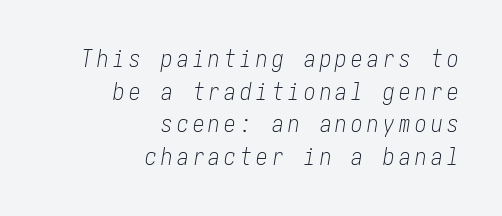
The image shows 23 px text type, italic (leaning right); set right-aligned, normal line spacing (1.42x), not underlined.
